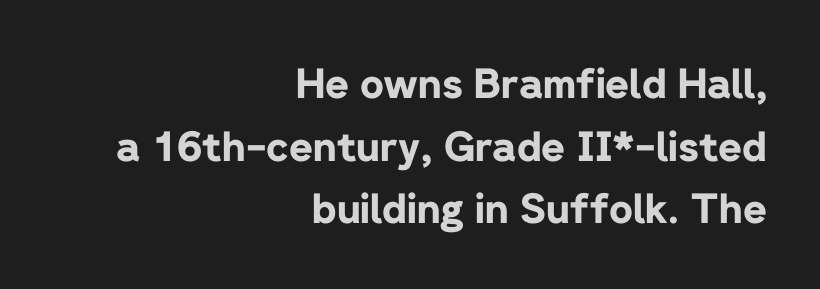
Q: Is the text bold? A: Yes.
Q: Is the text italic (slanted)? A: No, it is upright.
Q: Is the typeface a serif or a sans-serif typeface? A: Sans-serif.
Q: Is the text underlined? A: No.
Q: How is the paragraph aligned? A: Right-aligned.
Q: Is the spacing between letters normal or unusually wide? A: Normal.
Q: Is the spacing between lines tight, normal or loose? A: Normal.
Q: Width (condensed, normal, or wide)? A: Normal.
Q: Stroke contrast? A: Low.
Q: x-height? A: Medium.
Q: Monospaced? A: No.
